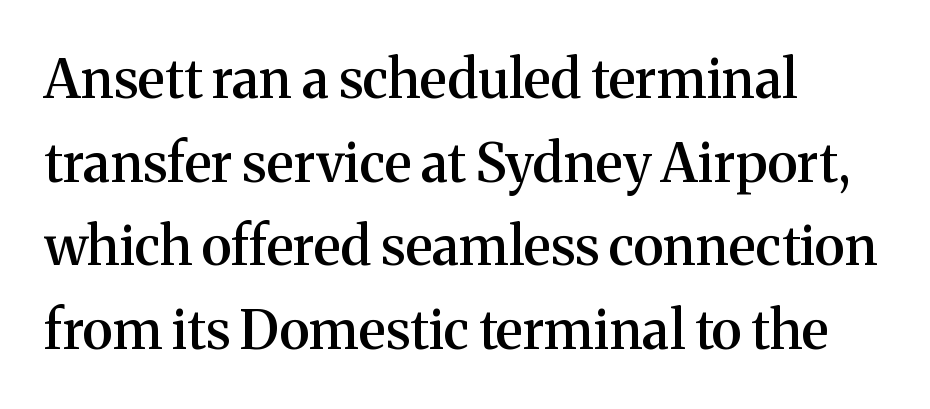
{"serif": "yes", "italic": "no", "bold": "semi", "weight": "semibold", "width": "normal", "stroke_contrast": "medium", "x_height": "medium", "monospaced": "no", "underline": "no", "align": "left", "line_spacing": "normal", "line_spacing_ratio": 1.55, "letter_spacing": "normal", "letter_spacing_em": 0.0, "glyph_px": 54}
